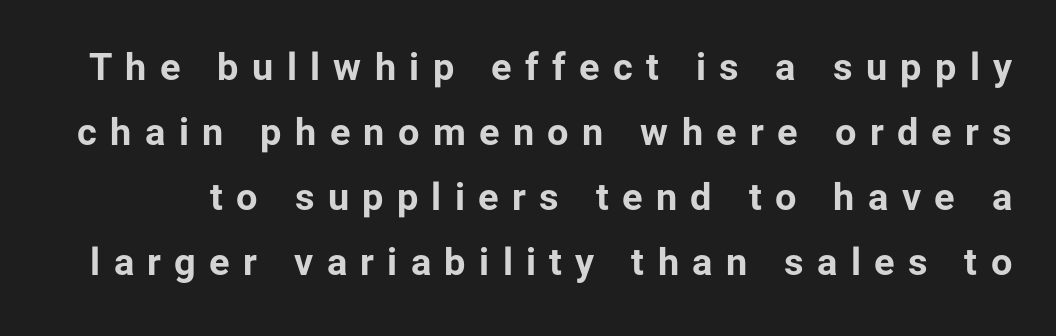
The image shows 38 px bold sans-serif type, upright; set line spacing 1.71x, unusually wide letter spacing (+0.35 em), not underlined; low stroke contrast and a medium x-height.
